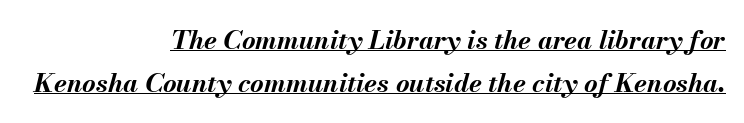
Teacher's note: observe the even right margin — that is flush-right alignment. The typography opts for an oblique posture over an upright one. Leading matches the norm, producing a regular column. Short note: letters normally spaced.
